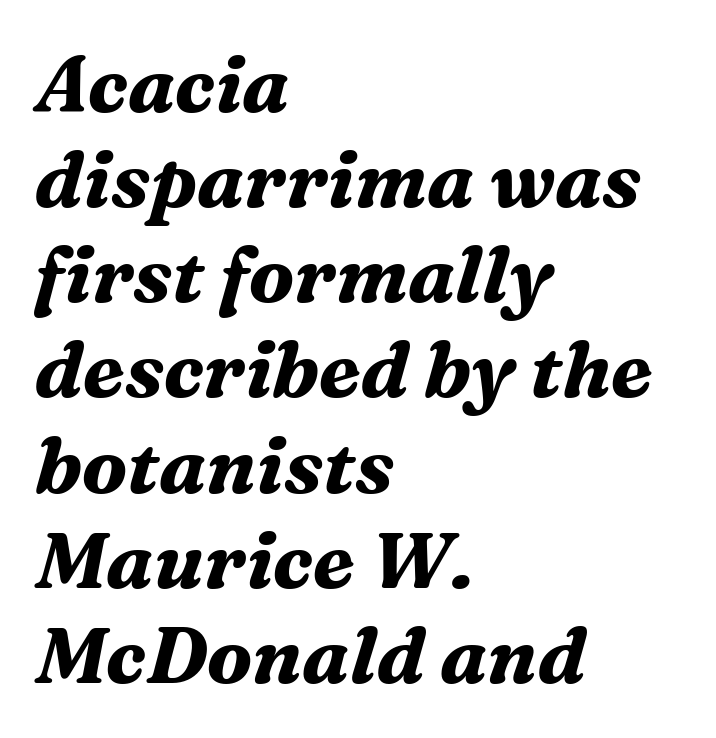
{"serif": "yes", "italic": "yes", "lean": "right", "slant_degrees": 16, "bold": "yes", "weight": "bold", "width": "normal", "stroke_contrast": "medium", "x_height": "medium", "monospaced": "no", "underline": "no", "align": "left", "line_spacing_ratio": 1.22, "letter_spacing": "normal", "letter_spacing_em": 0.0, "glyph_px": 78}
